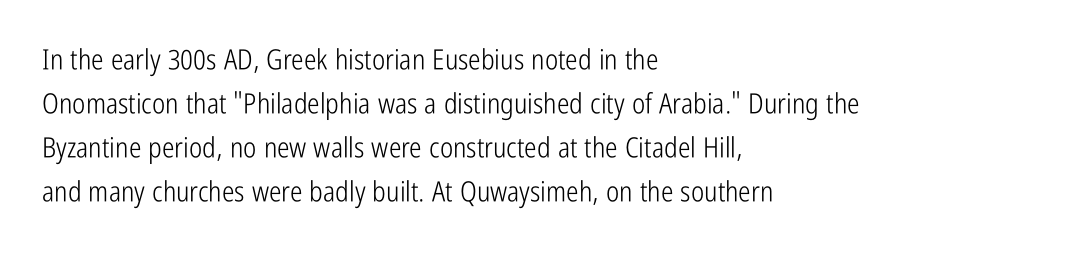
The image shows 28 px light, condensed sans-serif type, upright; set left-aligned, normal line spacing (1.57x), normal letter spacing, not underlined; low stroke contrast and a medium x-height.
